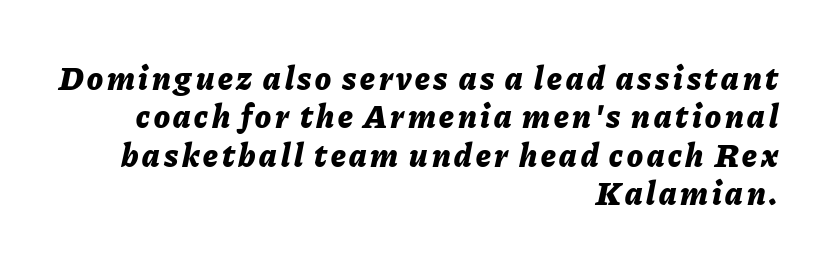
The image shows 33 px bold type, italic (leaning right); set right-aligned, line spacing 1.16x, not underlined; low stroke contrast and a medium x-height.
